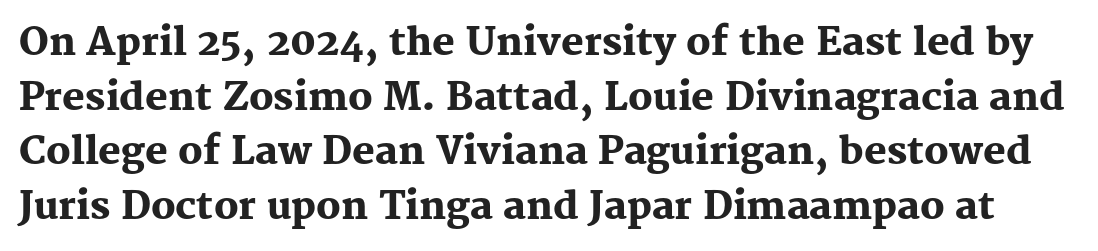
Q: Is the text bold? A: Yes.
Q: Is the text italic (slanted)? A: No, it is upright.
Q: Is the typeface a serif or a sans-serif typeface? A: Serif.
Q: Is the text underlined? A: No.
Q: Is the spacing between letters normal or unusually wide? A: Normal.
Q: Is the spacing between lines tight, normal or loose? A: Normal.
Q: Width (condensed, normal, or wide)? A: Normal.
Q: Stroke contrast? A: Medium.
Q: x-height? A: Medium.
Q: Monospaced? A: No.
